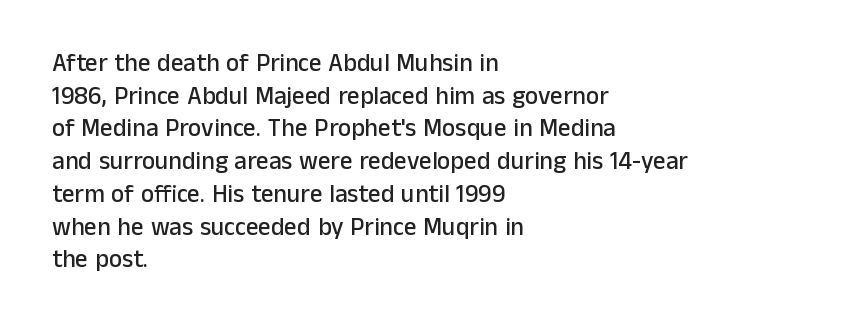
The tracking reads as untouched default to a designer's eye. Has an underline been added? It has not. Where is the straight margin? On the left. A typesetter would call this leading conventional body-copy spacing.
